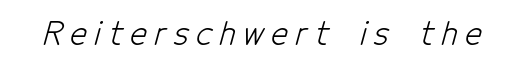
The image shows 32 px light, condensed sans-serif type; set unusually wide letter spacing (+0.24 em), not underlined; low stroke contrast and a medium x-height.
